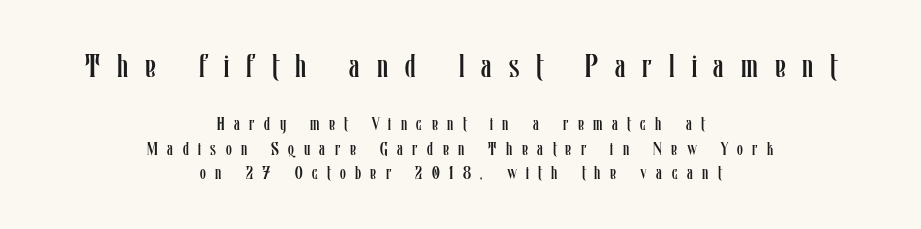
{"italic": "no", "bold": "no", "weight": "regular", "width": "condensed", "stroke_contrast": "low", "x_height": "medium", "monospaced": "no", "underline": "no", "align": "center", "line_spacing": "normal", "line_spacing_ratio": 1.27, "letter_spacing": "wide", "letter_spacing_em": 0.5, "larger_block": "first", "size_ratio": 1.79, "glyph_px": 34}
